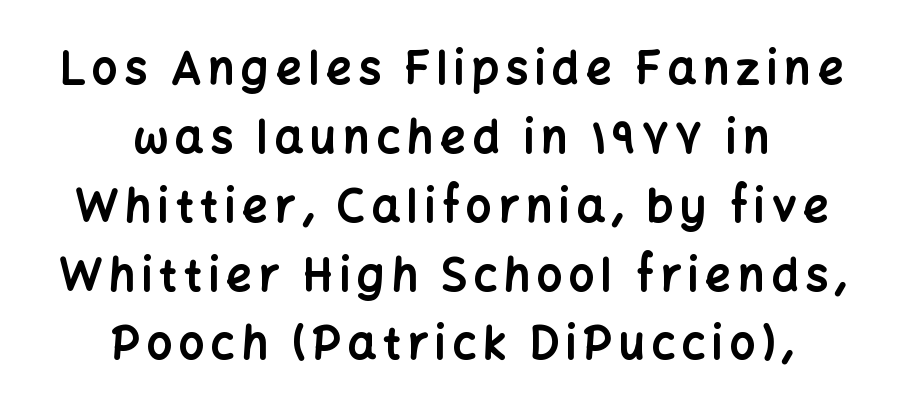
Is there much room between lines? A standard amount, neither cramped nor airy. Note the varied advance widths — an 'i' is clearly narrower than an 'm'. Classification — sans serif. Anything drawn beneath the words? Only blank space. A centered setting, common on invitations and titles, is used for this passage. Set as a true bold cut, around the 700 mark.
